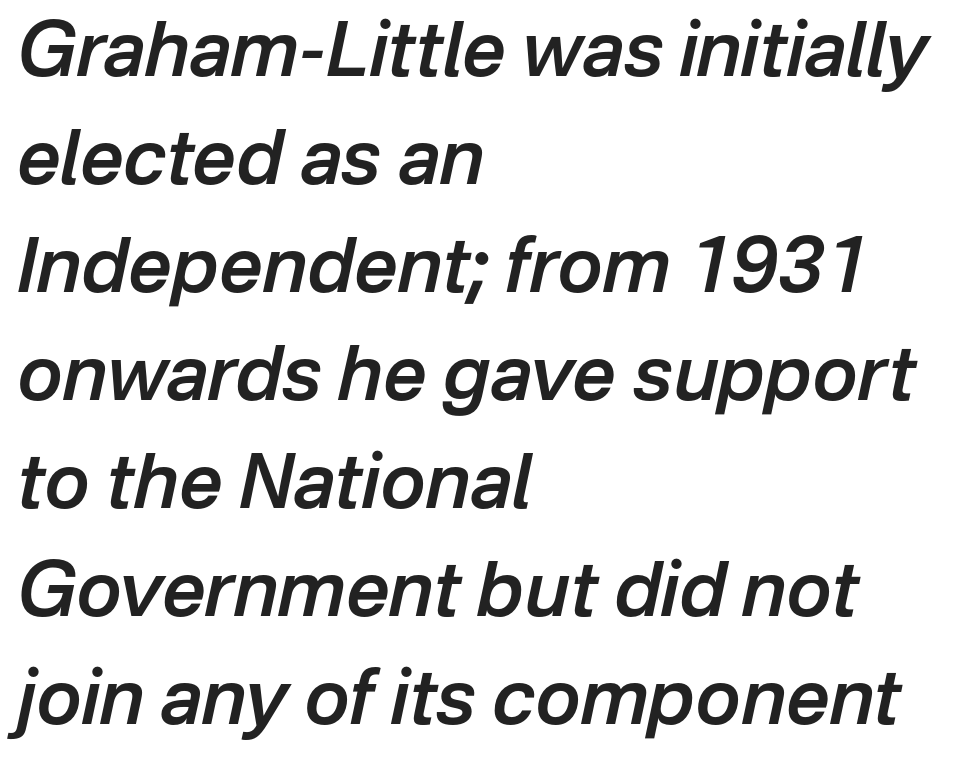
Q: Is the text bold? A: Semi-bold.
Q: Is the text italic (slanted)? A: Yes, it leans right by about 12 degrees.
Q: Is the text underlined? A: No.
Q: How is the paragraph aligned? A: Left-aligned.
Q: Is the spacing between letters normal or unusually wide? A: Normal.
Q: Is the spacing between lines tight, normal or loose? A: Normal.
Q: Width (condensed, normal, or wide)? A: Normal.
Q: Stroke contrast? A: Low.
Q: x-height? A: Medium.
Q: Monospaced? A: No.
